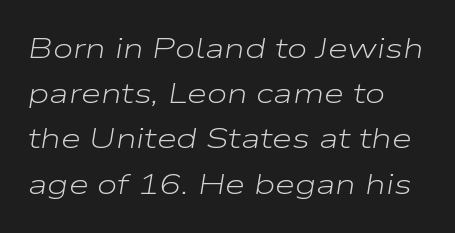
Q: Is the text bold? A: No.
Q: Is the text italic (slanted)? A: Yes, it leans right by about 9 degrees.
Q: Is the text underlined? A: No.
Q: How is the paragraph aligned? A: Left-aligned.
Q: Is the spacing between letters normal or unusually wide? A: Normal.
Q: Is the spacing between lines tight, normal or loose? A: Normal.
Q: Width (condensed, normal, or wide)? A: Wide.
Q: Stroke contrast? A: Low.
Q: x-height? A: Medium.
Q: Monospaced? A: No.
